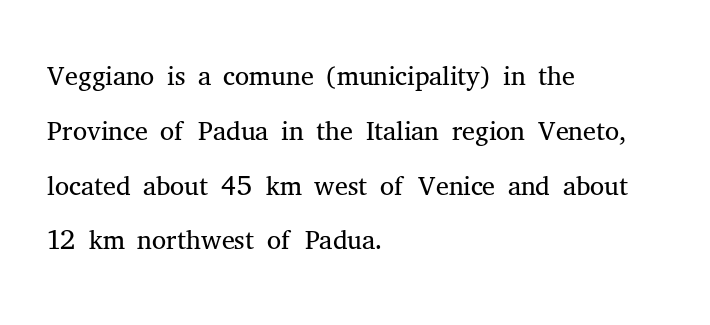
Q: Is the text bold? A: No.
Q: Is the text italic (slanted)? A: No, it is upright.
Q: Is the typeface a serif or a sans-serif typeface? A: Serif.
Q: Is the text underlined? A: No.
Q: How is the paragraph aligned? A: Left-aligned.
Q: Is the spacing between letters normal or unusually wide? A: Normal.
Q: Is the spacing between lines tight, normal or loose? A: Normal.
Q: Width (condensed, normal, or wide)? A: Normal.
Q: Stroke contrast? A: Medium.
Q: x-height? A: Medium.
Q: Monospaced? A: No.
